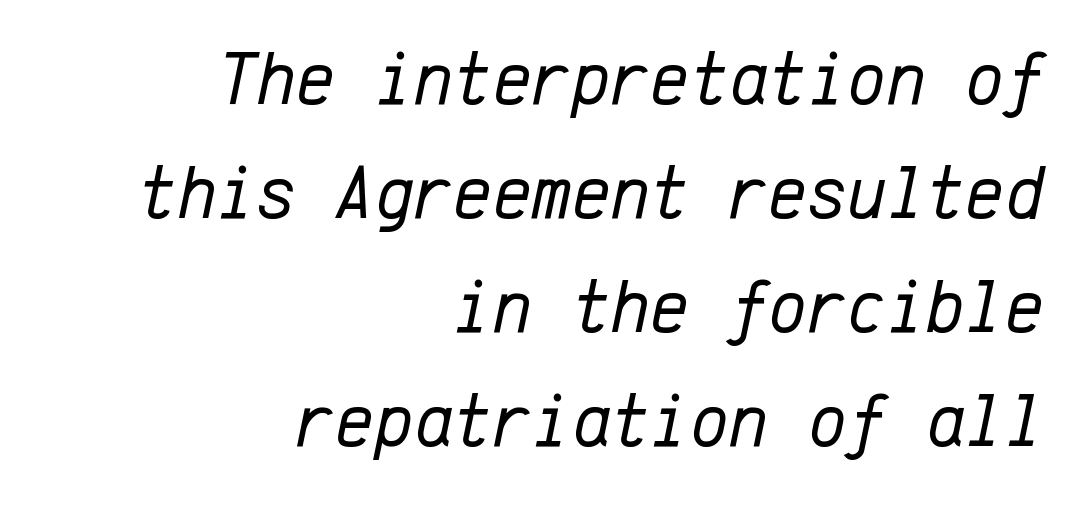
The image shows 75 px regular-weight type, italic (leaning right), monospaced; set right-aligned, normal line spacing (1.52x), normal letter spacing, not underlined; low stroke contrast and a medium x-height.
